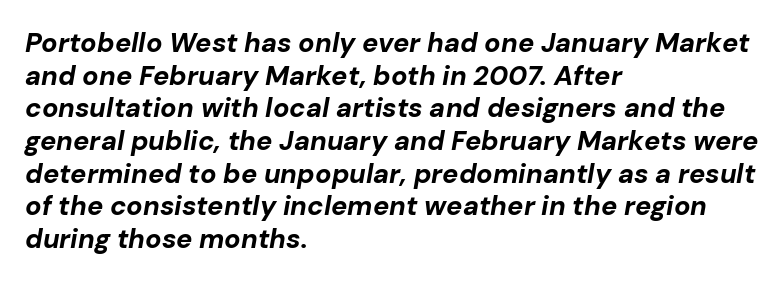
{"italic": "yes", "lean": "right", "slant_degrees": 10, "bold": "yes", "underline": "no", "align": "left", "line_spacing_ratio": 1.21, "letter_spacing": "normal", "letter_spacing_em": 0.0, "glyph_px": 27}
